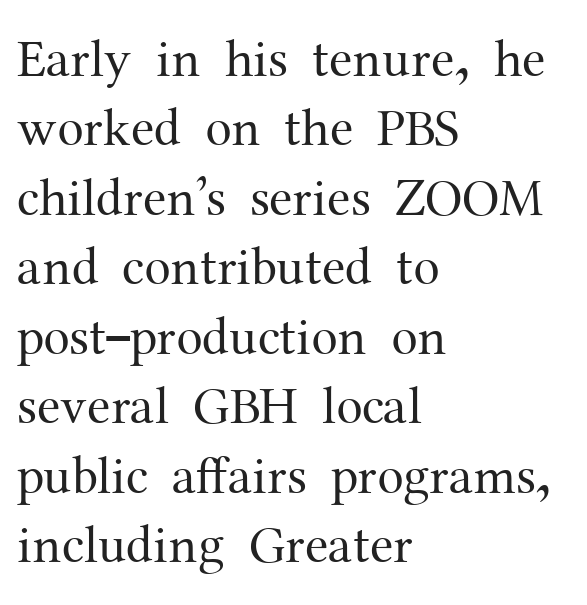
Q: Is the text bold? A: No.
Q: Is the text italic (slanted)? A: No, it is upright.
Q: Is the typeface a serif or a sans-serif typeface? A: Serif.
Q: Is the text underlined? A: No.
Q: How is the paragraph aligned? A: Left-aligned.
Q: Is the spacing between letters normal or unusually wide? A: Normal.
Q: Is the spacing between lines tight, normal or loose? A: Normal.
Q: Width (condensed, normal, or wide)? A: Normal.
Q: Stroke contrast? A: Medium.
Q: x-height? A: Medium.
Q: Monospaced? A: No.
